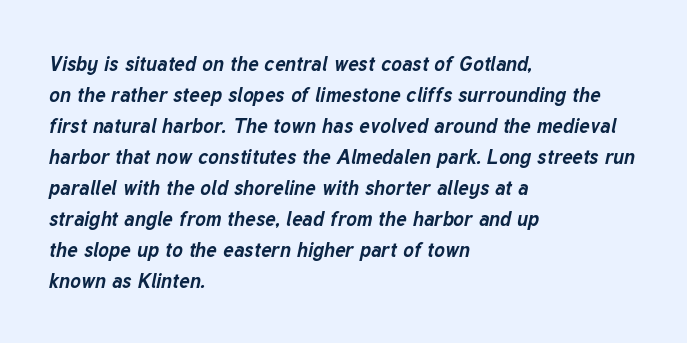
{"italic": "yes", "lean": "right", "slant_degrees": 12, "bold": "yes", "underline": "no", "align": "left", "line_spacing": "normal", "line_spacing_ratio": 1.55, "letter_spacing": "normal", "letter_spacing_em": 0.0, "glyph_px": 20}
